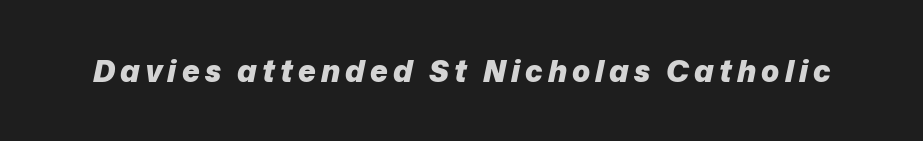
{"italic": "yes", "lean": "right", "slant_degrees": 12, "bold": "yes", "weight": "heavy", "width": "normal", "stroke_contrast": "low", "x_height": "medium", "monospaced": "no", "underline": "no", "glyph_px": 30}
